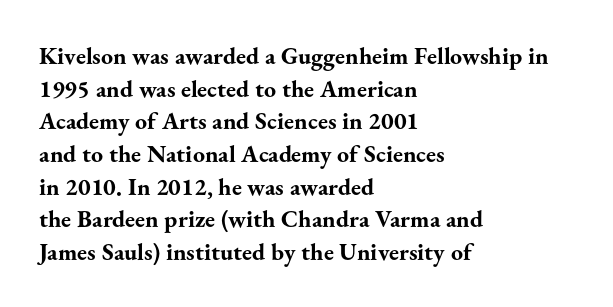
{"italic": "no", "bold": "yes", "underline": "no", "align": "left", "line_spacing": "normal", "line_spacing_ratio": 1.36, "letter_spacing": "normal", "letter_spacing_em": 0.0, "glyph_px": 24}
